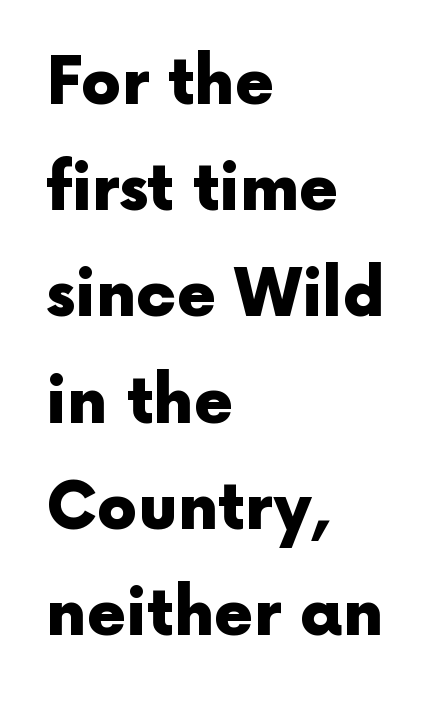
One glance says typical: line gaps are just what's usual. Has an underline been added? It has not. Here the designer chose a conventional face with non-uniform glyph widths. Strong, thick strokes mark this as bold type. Look at the tracking — it's just the regular setting, nothing added. Tall strokes in this sample are plumb rather than angled.
